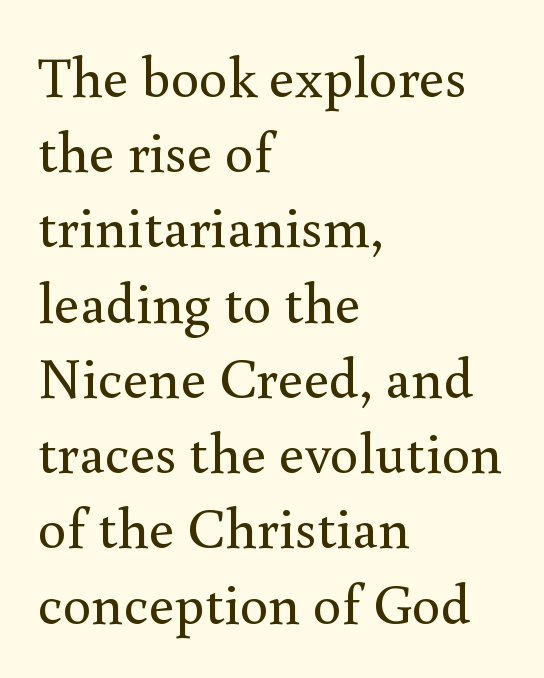
The image shows 57 px regular-weight serif type, upright; set left-aligned, normal line spacing (1.32x), normal letter spacing, not underlined; a small x-height.
